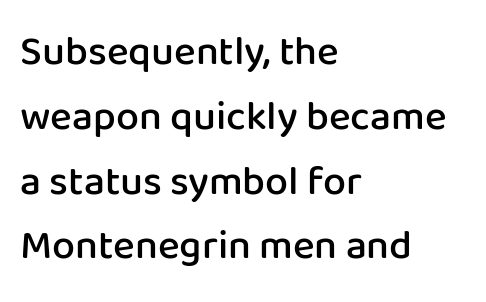
The image shows 41 px semibold sans-serif type, upright; set left-aligned, normal line spacing (1.58x), normal letter spacing, not underlined; low stroke contrast and a medium x-height.
